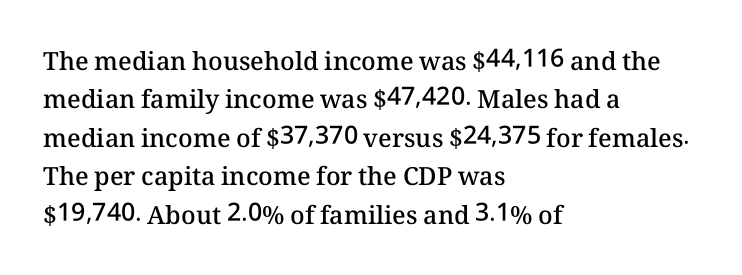
Q: Is the text bold? A: Semi-bold.
Q: Is the text italic (slanted)? A: No, it is upright.
Q: Is the text underlined? A: No.
Q: How is the paragraph aligned? A: Left-aligned.
Q: Is the spacing between letters normal or unusually wide? A: Normal.
Q: Is the spacing between lines tight, normal or loose? A: Normal.
